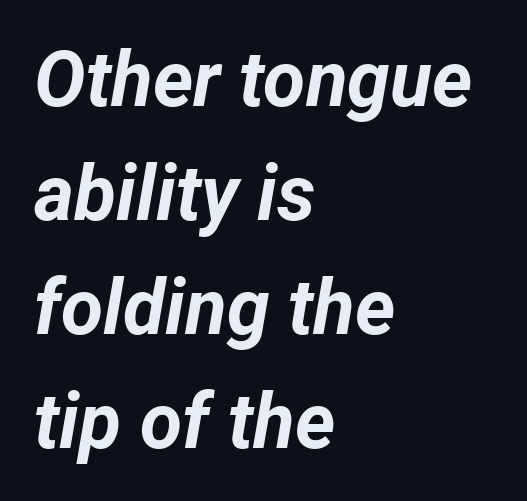
Q: Is the text bold? A: Yes.
Q: Is the text italic (slanted)? A: Yes, it leans right by about 12 degrees.
Q: Is the text underlined? A: No.
Q: How is the paragraph aligned? A: Left-aligned.
Q: Is the spacing between letters normal or unusually wide? A: Normal.
Q: Is the spacing between lines tight, normal or loose? A: Normal.
Q: Width (condensed, normal, or wide)? A: Normal.
Q: Stroke contrast? A: Low.
Q: x-height? A: Medium.
Q: Monospaced? A: No.
